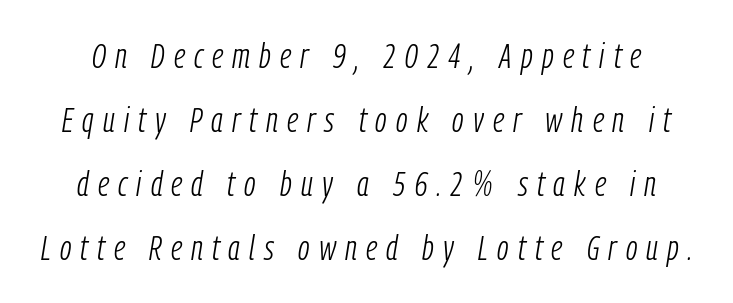
Q: Is the text bold? A: No.
Q: Is the text italic (slanted)? A: Yes, it leans right by about 9 degrees.
Q: Is the text underlined? A: No.
Q: Is the spacing between letters normal or unusually wide? A: Unusually wide.
Q: Width (condensed, normal, or wide)? A: Condensed.
Q: Stroke contrast? A: Low.
Q: x-height? A: Medium.
Q: Monospaced? A: No.
